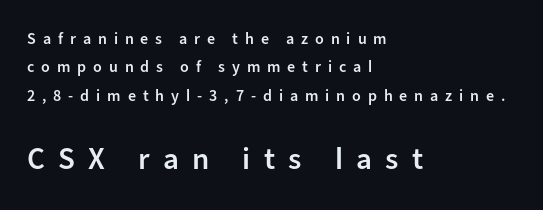
Q: Is the text bold? A: Semi-bold.
Q: Is the text italic (slanted)? A: No, it is upright.
Q: Is the typeface a serif or a sans-serif typeface? A: Sans-serif.
Q: Is the text underlined? A: No.
Q: How is the paragraph aligned? A: Left-aligned.
Q: Is the spacing between letters normal or unusually wide? A: Unusually wide.
Q: Which block of text is set in a larger size, the first (top) or the second (bottom)? A: The second (bottom) one.
Q: Width (condensed, normal, or wide)? A: Normal.
Q: Stroke contrast? A: Low.
Q: x-height? A: Medium.
Q: Monospaced? A: No.
